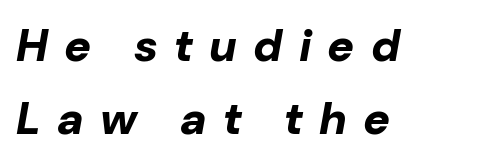
{"italic": "yes", "lean": "right", "slant_degrees": 10, "bold": "yes", "weight": "bold", "width": "normal", "stroke_contrast": "low", "x_height": "medium", "monospaced": "no", "underline": "no", "align": "left", "line_spacing": "normal", "line_spacing_ratio": 1.62, "letter_spacing": "wide", "letter_spacing_em": 0.36, "glyph_px": 45}
